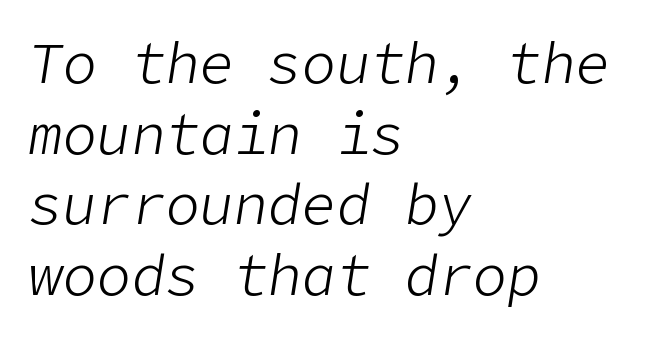
Q: Is the text bold? A: No.
Q: Is the text italic (slanted)? A: Yes, it leans right by about 9 degrees.
Q: Is the text underlined? A: No.
Q: How is the paragraph aligned? A: Left-aligned.
Q: Is the spacing between letters normal or unusually wide? A: Normal.
Q: Width (condensed, normal, or wide)? A: Normal.
Q: Stroke contrast? A: Low.
Q: x-height? A: Medium.
